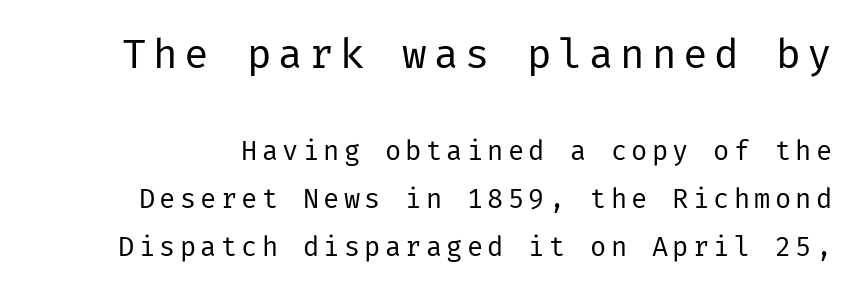
{"serif": "no", "italic": "no", "bold": "no", "weight": "regular", "width": "normal", "stroke_contrast": "low", "x_height": "medium", "underline": "no", "line_spacing_ratio": 1.77, "larger_block": "first", "size_ratio": 1.52, "glyph_px": 41}
